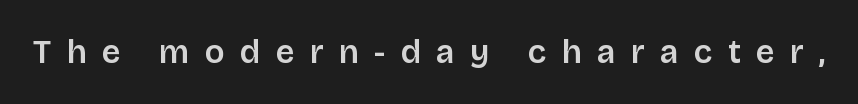
The image shows 33 px sans-serif type, upright; set unusually wide letter spacing (+0.46 em), not underlined; low stroke contrast and a large x-height.
